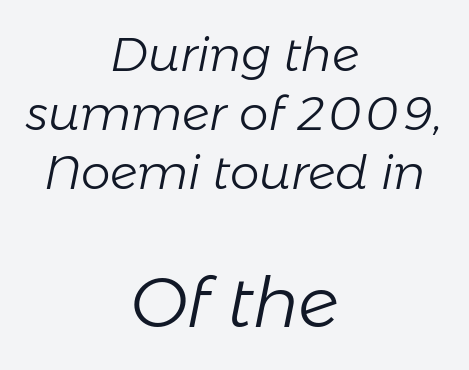
{"italic": "yes", "lean": "right", "slant_degrees": 11, "bold": "no", "weight": "light", "width": "normal", "stroke_contrast": "low", "x_height": "medium", "monospaced": "no", "underline": "no", "align": "center", "line_spacing": "normal", "line_spacing_ratio": 1.26, "letter_spacing": "normal", "letter_spacing_em": 0.0, "larger_block": "second", "size_ratio": 1.49, "glyph_px": 70}
